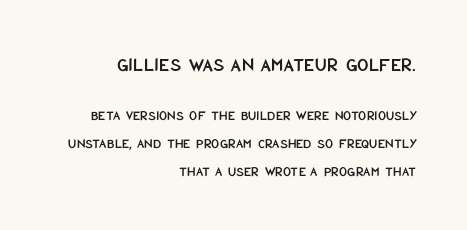
Q: Is the text italic (slanted)? A: No, it is upright.
Q: Is the text underlined? A: No.
Q: How is the paragraph aligned? A: Right-aligned.
Q: Is the spacing between letters normal or unusually wide? A: Normal.
Q: Is the spacing between lines tight, normal or loose? A: Loose.
Q: Which block of text is set in a larger size, the first (top) or the second (bottom)? A: The first (top) one.
